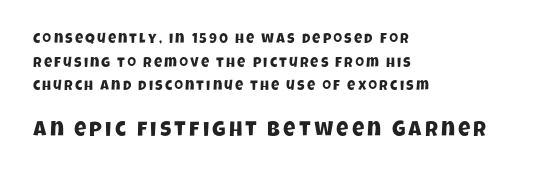
The image shows 21 px text type; set left-aligned, normal line spacing (1.69x), not underlined; the second (bottom) block is 1.5x larger.
